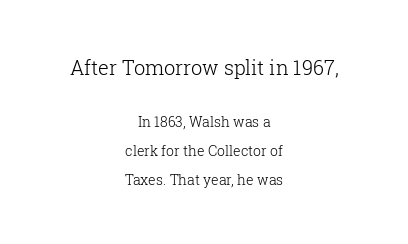
Q: Is the text bold? A: No.
Q: Is the text italic (slanted)? A: No, it is upright.
Q: Is the text underlined? A: No.
Q: How is the paragraph aligned? A: Centered.
Q: Is the spacing between letters normal or unusually wide? A: Normal.
Q: Is the spacing between lines tight, normal or loose? A: Loose.
Q: Which block of text is set in a larger size, the first (top) or the second (bottom)? A: The first (top) one.
